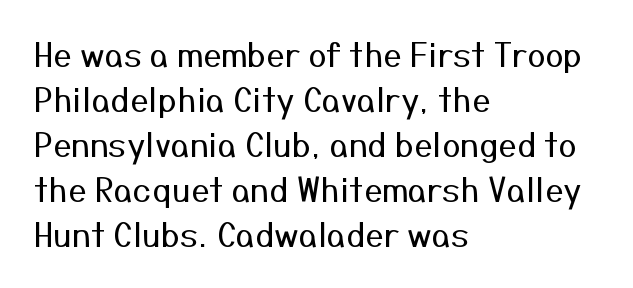
{"serif": "no", "italic": "no", "bold": "no", "weight": "regular", "width": "normal", "stroke_contrast": "medium", "x_height": "medium", "monospaced": "no", "underline": "no", "align": "left", "line_spacing": "normal", "line_spacing_ratio": 1.36, "letter_spacing": "normal", "letter_spacing_em": 0.0, "glyph_px": 33}
